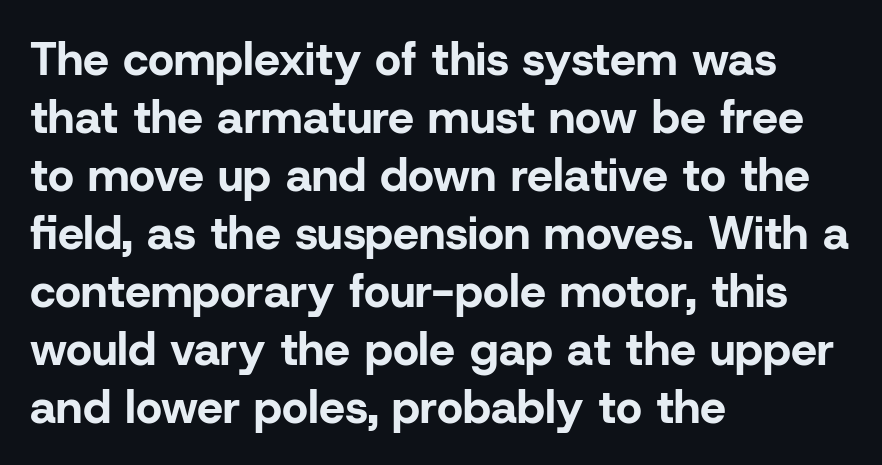
The image shows 46 px bold sans-serif type, upright; set left-aligned, normal line spacing (1.26x), normal letter spacing, not underlined; low stroke contrast and a medium x-height.
